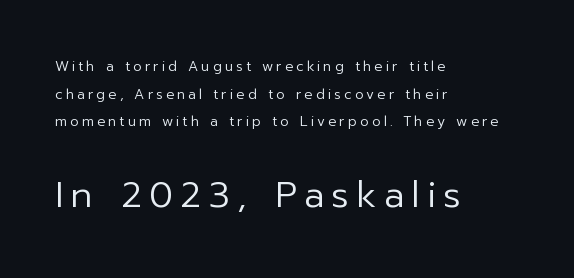
{"serif": "no", "italic": "no", "bold": "no", "weight": "regular", "width": "normal", "stroke_contrast": "low", "x_height": "medium", "monospaced": "no", "underline": "no", "align": "left", "line_spacing": "loose", "line_spacing_ratio": 1.97, "letter_spacing": "wide", "letter_spacing_em": 0.21, "larger_block": "second", "size_ratio": 2.57, "glyph_px": 36}
